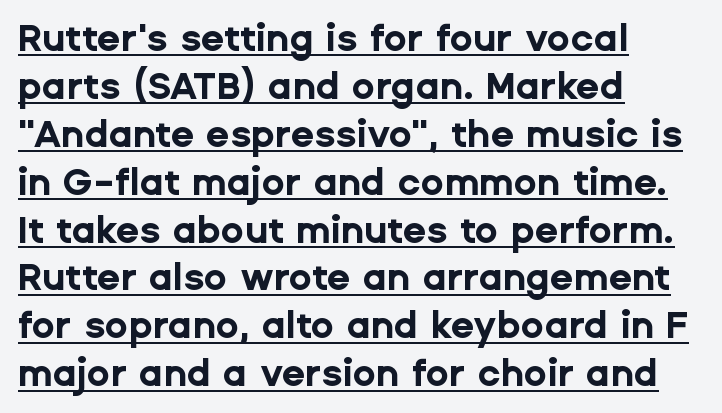
Is there an underline? Yes — a line sits under the letters. Each new line begins a customary step beneath the previous one. Nothing sits at the stroke ends, so this counts as sans-serif. Notice how the stems are strictly vertical — no italics here. The letters are bold, with thick, heavy strokes. Spacing verdict: proportional, widths tailored to each character.
